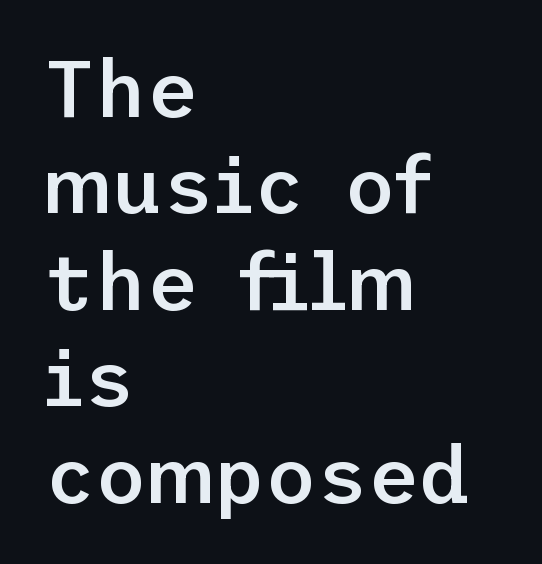
Q: Is the text bold? A: Semi-bold.
Q: Is the text italic (slanted)? A: No, it is upright.
Q: Is the typeface a serif or a sans-serif typeface? A: Sans-serif.
Q: Is the text underlined? A: No.
Q: How is the paragraph aligned? A: Left-aligned.
Q: Is the spacing between letters normal or unusually wide? A: Normal.
Q: Width (condensed, normal, or wide)? A: Normal.
Q: Stroke contrast? A: Low.
Q: x-height? A: Medium.
